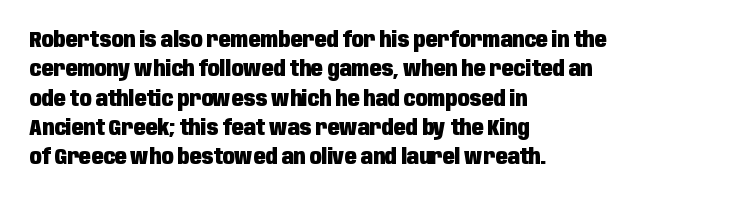
{"italic": "no", "bold": "yes", "underline": "no", "align": "left", "line_spacing": "normal", "line_spacing_ratio": 1.33, "letter_spacing": "normal", "letter_spacing_em": 0.0, "glyph_px": 22}
